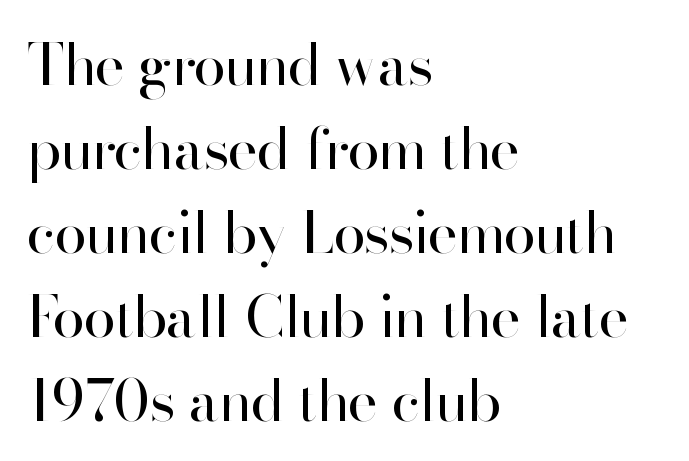
{"serif": "no", "italic": "no", "bold": "no", "weight": "regular", "width": "normal", "stroke_contrast": "high", "x_height": "small", "monospaced": "no", "underline": "no", "align": "left", "line_spacing": "normal", "line_spacing_ratio": 1.45, "letter_spacing": "normal", "letter_spacing_em": 0.0, "glyph_px": 58}
